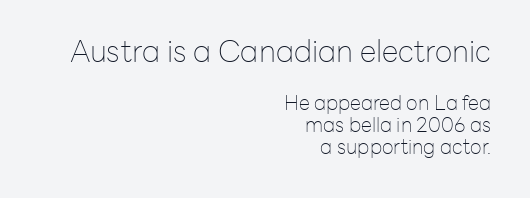
{"serif": "no", "italic": "no", "bold": "no", "weight": "thin", "width": "normal", "stroke_contrast": "low", "x_height": "medium", "monospaced": "no", "underline": "no", "align": "right", "line_spacing": "tight", "line_spacing_ratio": 1.08, "letter_spacing": "normal", "letter_spacing_em": 0.0, "larger_block": "first", "size_ratio": 1.5, "glyph_px": 30}
